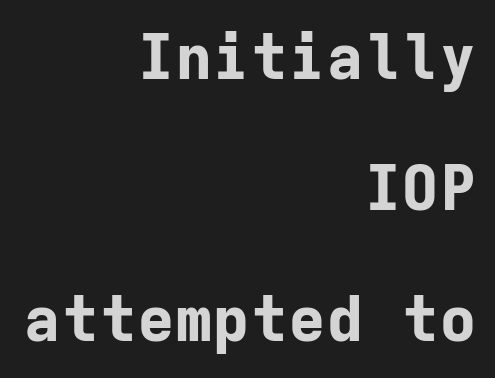
Which margin do the lines hug? The right one — the left edge is uneven. These lines carry a lot of weight — the face is fully bold. In terms of leading, this rendering errs on the spacious side. This sample uses a sans-serif face. Type without underlining. A typesetter would call this monospace, since all characters share one set width.
